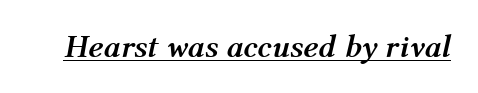
Q: Is the text bold? A: Yes.
Q: Is the text italic (slanted)? A: Yes, it leans right by about 12 degrees.
Q: Is the text underlined? A: Yes.
Q: Is the spacing between letters normal or unusually wide? A: Normal.
Q: Width (condensed, normal, or wide)? A: Normal.
Q: Stroke contrast? A: Medium.
Q: x-height? A: Medium.
Q: Monospaced? A: No.
